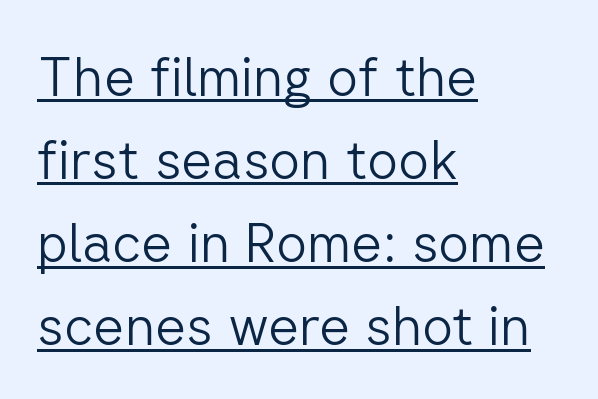
Ink coverage per letter is moderate at most. Letterform terminals end flat and unadorned throughout the passage. Does a line run under the words? Yes, clearly. This is the regular roman posture of the typeface. Note the varied advance widths — an 'i' is clearly narrower than an 'm'.
